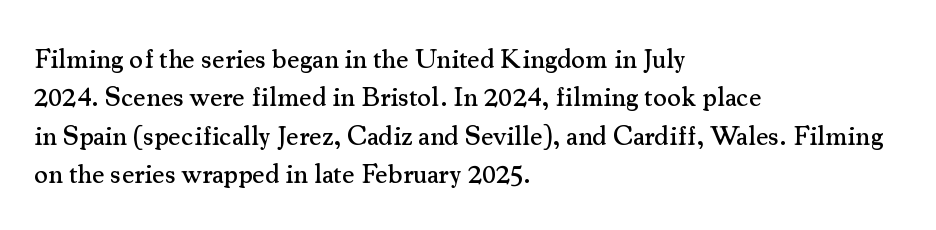
Compared with typical paragraphs, the rows here are spaced about the same. Posture: straight, roman, zero tilt. Inter-character spacing is left at the font's built-in metrics. The space beneath each line is pristine and unruled. The compositor pushed each line to the left boundary.
